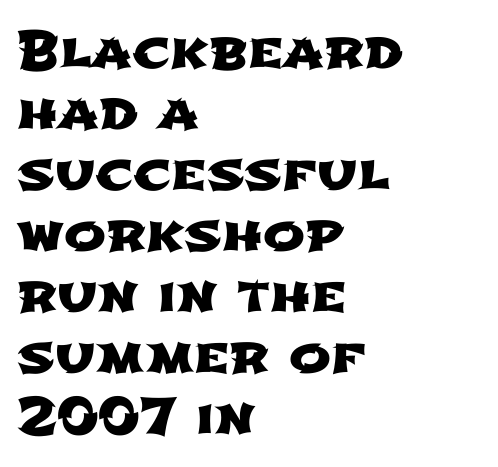
The paragraph shown leans on its left margin. Underlining? Definitely not there. Nothing unusual about the tracking: characters are spaced as the font intends. These lines are rendered in a variable-pitch font. Serifs: no, the terminals of the letterforms are clean.
